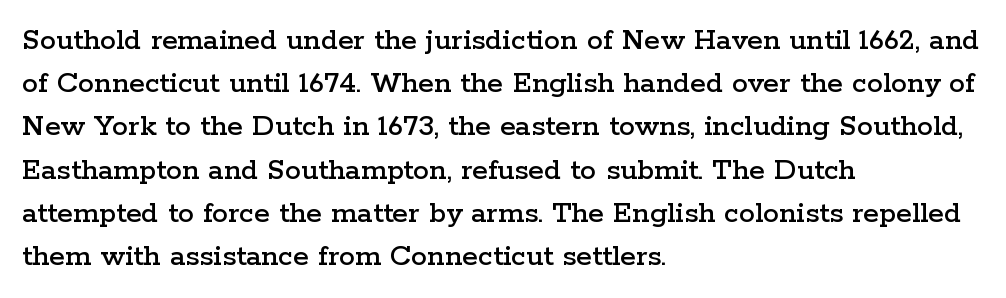
{"serif": "yes", "italic": "no", "width": "wide", "stroke_contrast": "low", "x_height": "medium", "monospaced": "no", "underline": "no", "align": "left", "line_spacing": "normal", "line_spacing_ratio": 1.35, "letter_spacing": "normal", "letter_spacing_em": 0.0, "glyph_px": 32}
